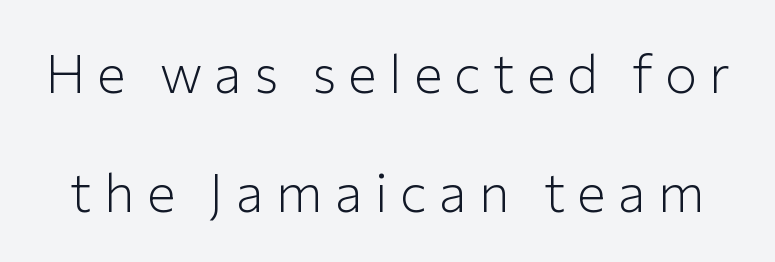
{"serif": "no", "italic": "no", "bold": "no", "weight": "light", "width": "normal", "stroke_contrast": "low", "x_height": "medium", "monospaced": "no", "underline": "no", "line_spacing": "loose", "line_spacing_ratio": 2.2, "letter_spacing": "wide", "letter_spacing_em": 0.22, "glyph_px": 54}
